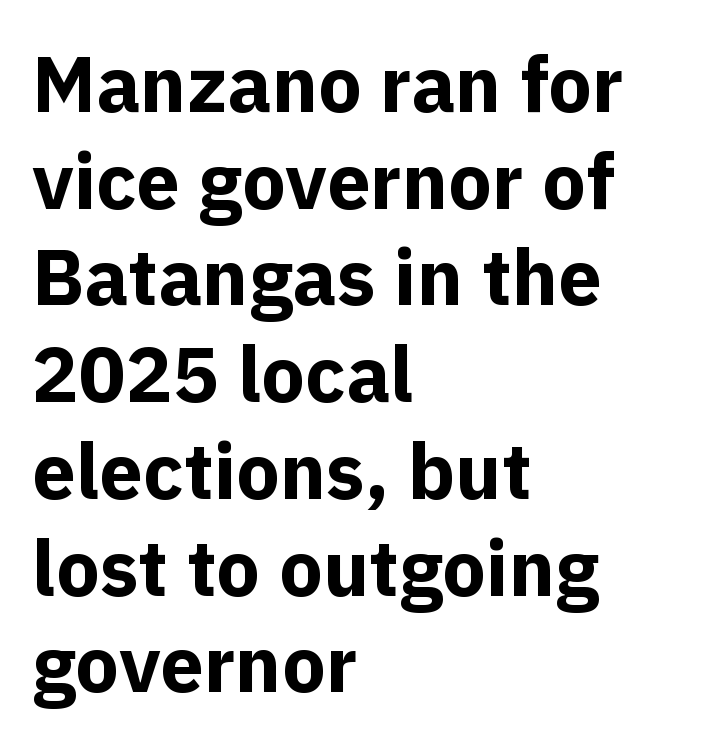
Q: Is the text bold? A: Yes.
Q: Is the text italic (slanted)? A: No, it is upright.
Q: Is the typeface a serif or a sans-serif typeface? A: Sans-serif.
Q: Is the text underlined? A: No.
Q: How is the paragraph aligned? A: Left-aligned.
Q: Is the spacing between letters normal or unusually wide? A: Normal.
Q: Width (condensed, normal, or wide)? A: Normal.
Q: x-height? A: Medium.
Q: Monospaced? A: No.
